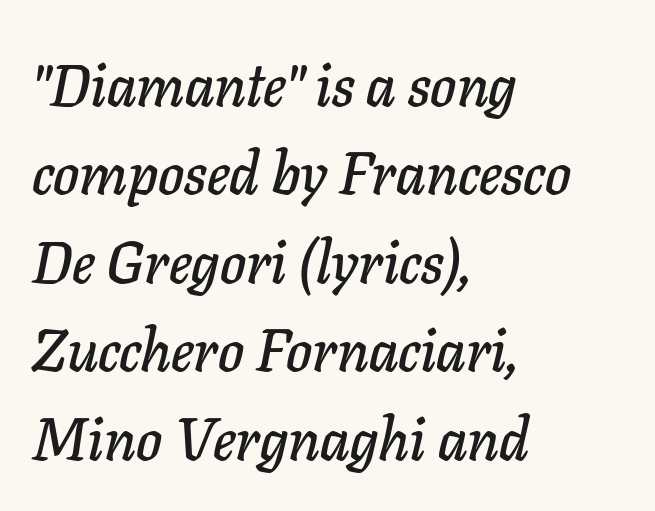
The typesetter chose a ragged-right arrangement here. Spacing verdict: proportional, widths tailored to each character. Is the type slanted? Yes — the strokes lean at a clear angle. In terms of letterspacing, this is plain default setting. The block of text has a typical density, with ordinary space between rows. The words here are not underlined.
